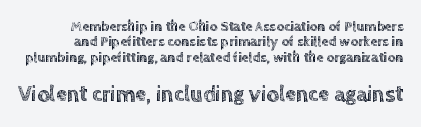
Q: Is the text italic (slanted)? A: No, it is upright.
Q: Is the text underlined? A: No.
Q: Is the spacing between letters normal or unusually wide? A: Normal.
Q: Is the spacing between lines tight, normal or loose? A: Tight.
Q: Which block of text is set in a larger size, the first (top) or the second (bottom)? A: The second (bottom) one.
